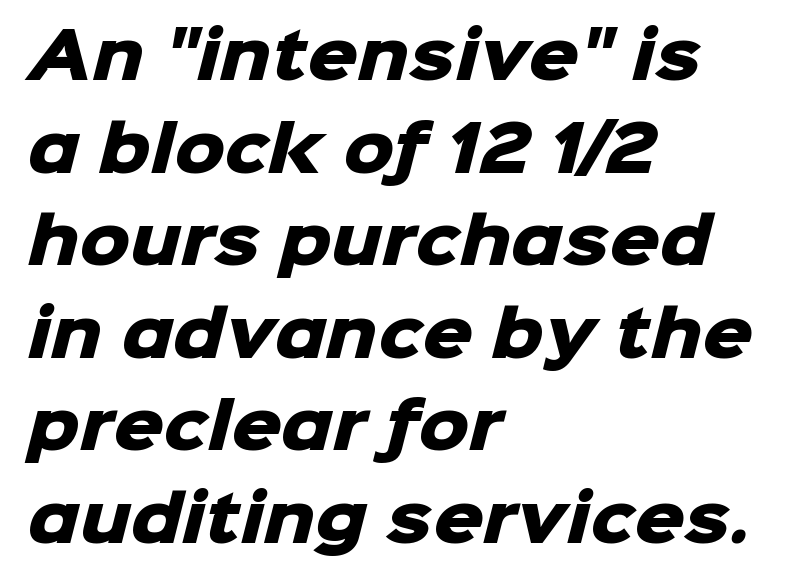
The image shows 63 px heavy sans-serif type; set left-aligned, normal line spacing (1.47x), normal letter spacing, not underlined; low stroke contrast and a medium x-height.
